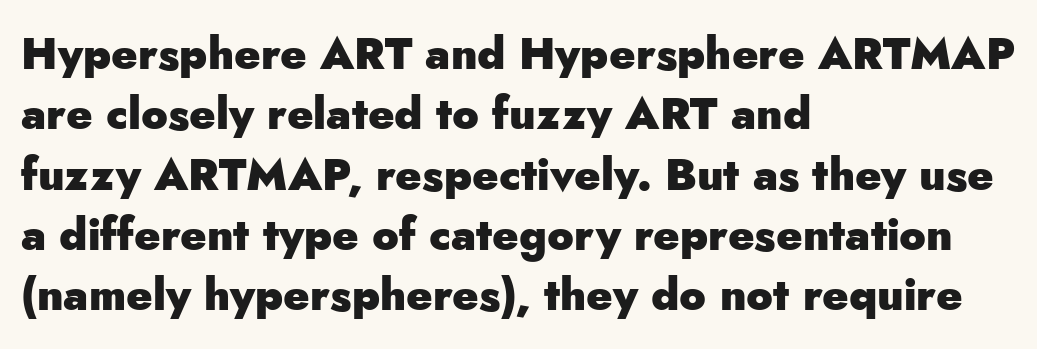
Q: Is the text bold? A: Yes.
Q: Is the text italic (slanted)? A: No, it is upright.
Q: Is the typeface a serif or a sans-serif typeface? A: Sans-serif.
Q: Is the text underlined? A: No.
Q: How is the paragraph aligned? A: Left-aligned.
Q: Is the spacing between letters normal or unusually wide? A: Normal.
Q: Is the spacing between lines tight, normal or loose? A: Normal.
Q: Width (condensed, normal, or wide)? A: Normal.
Q: Stroke contrast? A: Low.
Q: x-height? A: Small.
Q: Monospaced? A: No.
